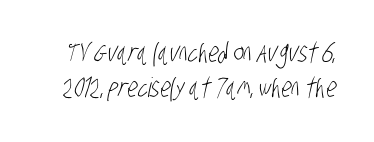
Q: Is the text bold? A: No.
Q: Is the text underlined? A: No.
Q: Is the spacing between letters normal or unusually wide? A: Normal.
Q: Is the spacing between lines tight, normal or loose? A: Normal.
